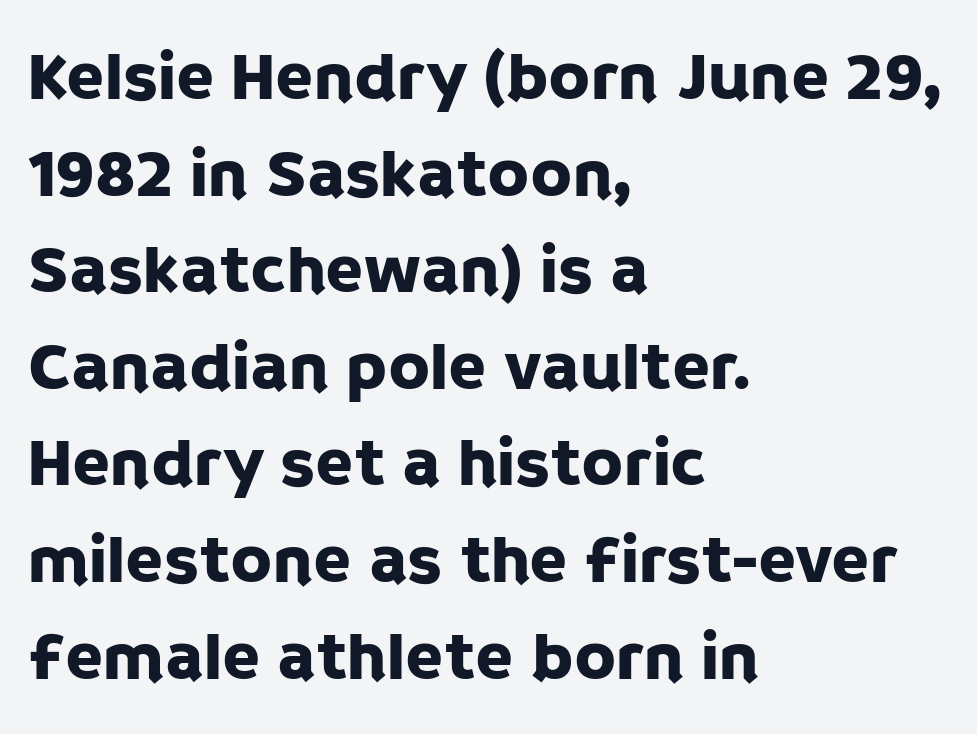
Q: Is the text italic (slanted)? A: No, it is upright.
Q: Is the typeface a serif or a sans-serif typeface? A: Sans-serif.
Q: Is the text underlined? A: No.
Q: How is the paragraph aligned? A: Left-aligned.
Q: Is the spacing between letters normal or unusually wide? A: Normal.
Q: Is the spacing between lines tight, normal or loose? A: Normal.
Q: Width (condensed, normal, or wide)? A: Normal.
Q: Stroke contrast? A: Low.
Q: x-height? A: Large.
Q: Monospaced? A: No.
